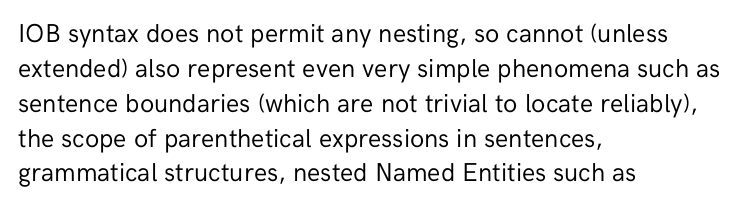
{"italic": "no", "bold": "no", "underline": "no", "align": "left", "line_spacing": "normal", "line_spacing_ratio": 1.34, "letter_spacing": "normal", "letter_spacing_em": 0.0, "glyph_px": 26}
